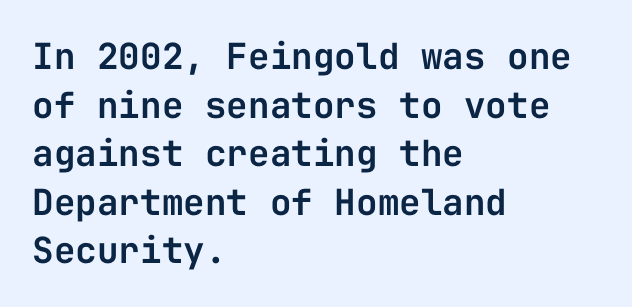
The image shows 36 px sans-serif type, upright, monospaced; set left-aligned, normal line spacing (1.35x), normal letter spacing, not underlined; low stroke contrast and a medium x-height.
